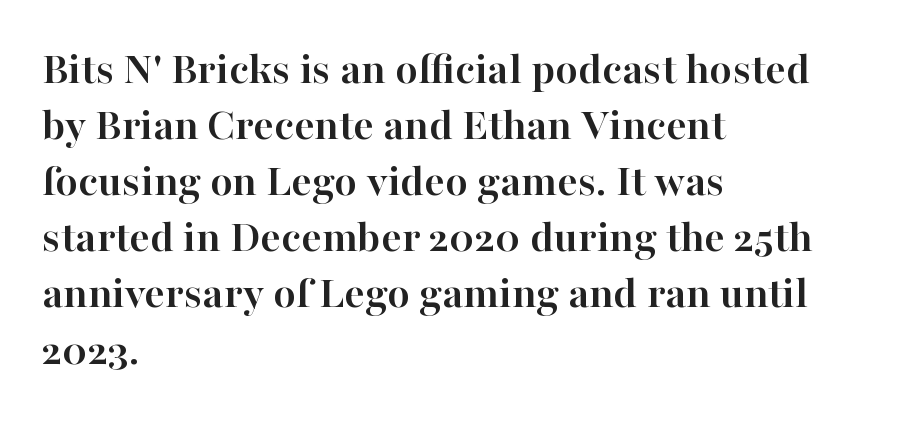
Q: Is the text bold? A: Yes.
Q: Is the text italic (slanted)? A: No, it is upright.
Q: Is the typeface a serif or a sans-serif typeface? A: Serif.
Q: Is the text underlined? A: No.
Q: How is the paragraph aligned? A: Left-aligned.
Q: Is the spacing between letters normal or unusually wide? A: Normal.
Q: Width (condensed, normal, or wide)? A: Normal.
Q: Stroke contrast? A: High.
Q: x-height? A: Medium.
Q: Monospaced? A: No.
